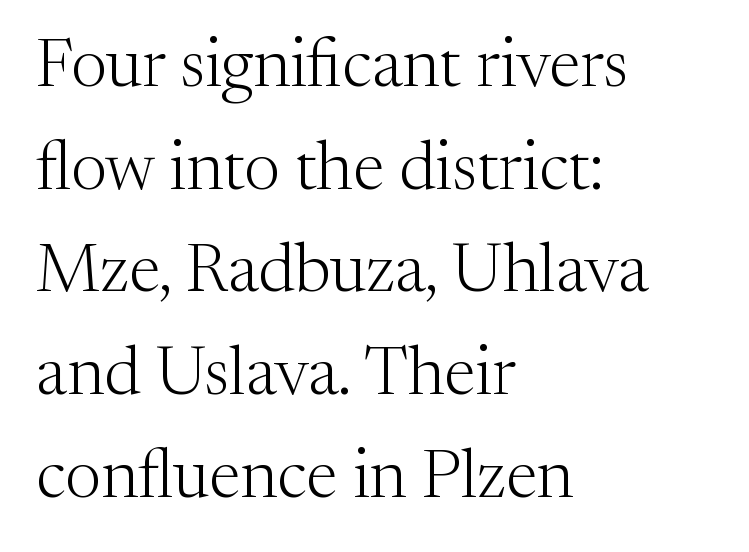
{"serif": "yes", "italic": "no", "bold": "no", "weight": "light", "width": "normal", "stroke_contrast": "medium", "x_height": "medium", "monospaced": "no", "underline": "no", "align": "left", "line_spacing": "normal", "line_spacing_ratio": 1.51, "letter_spacing": "normal", "letter_spacing_em": 0.0, "glyph_px": 68}
